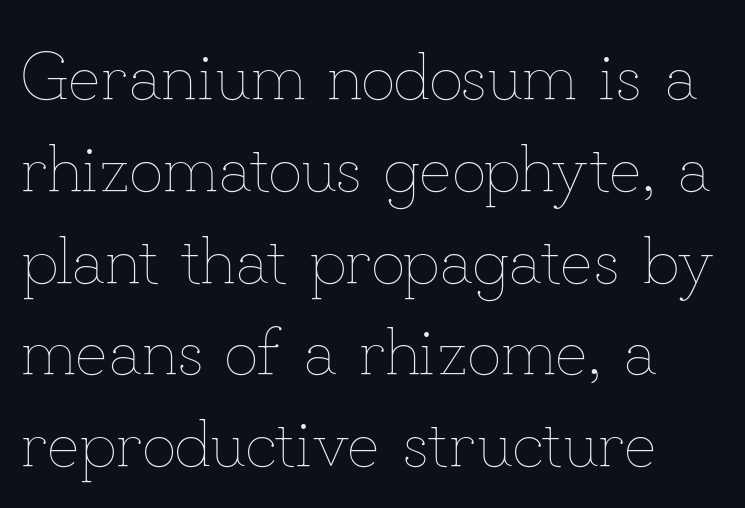
Q: Is the text bold? A: No.
Q: Is the text italic (slanted)? A: No, it is upright.
Q: Is the text underlined? A: No.
Q: Is the spacing between letters normal or unusually wide? A: Normal.
Q: Is the spacing between lines tight, normal or loose? A: Normal.
Q: Width (condensed, normal, or wide)? A: Normal.
Q: Stroke contrast? A: Low.
Q: x-height? A: Small.
Q: Monospaced? A: No.
